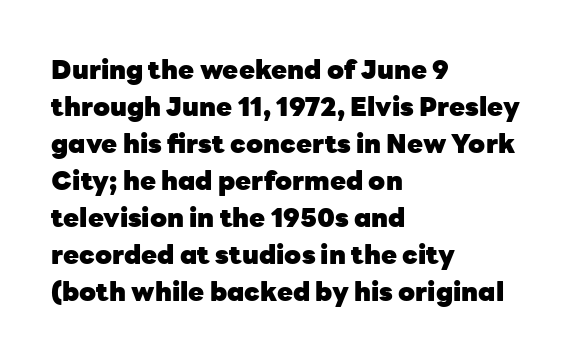
Q: Is the text bold? A: Yes.
Q: Is the text italic (slanted)? A: No, it is upright.
Q: Is the text underlined? A: No.
Q: How is the paragraph aligned? A: Left-aligned.
Q: Is the spacing between letters normal or unusually wide? A: Normal.
Q: Is the spacing between lines tight, normal or loose? A: Normal.
